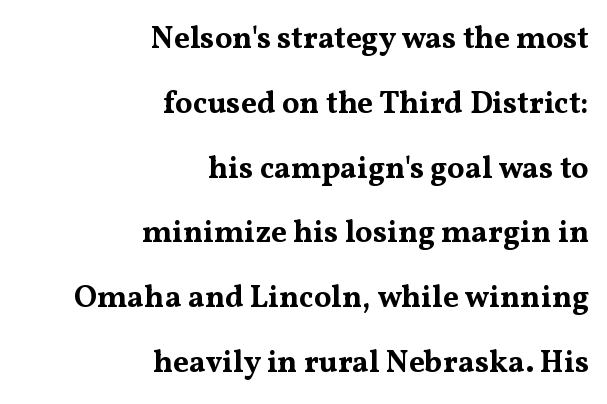
The axis of the letterforms is exactly vertical. These words are printed bold, with thick strokes throughout. A bare baseline throughout the passage. Regarding serifs, this sample has them. Varying glyph widths throughout — classic text-font behaviour. Here the glyphs are tracked normally, forming tight word shapes.
